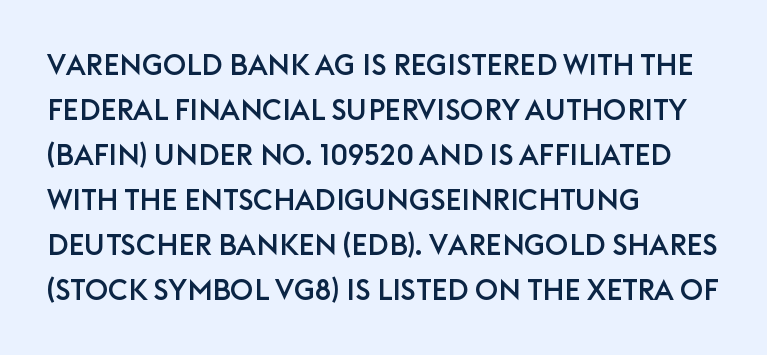
The image shows 29 px sans-serif type, upright; set left-aligned, normal line spacing (1.55x), normal letter spacing, not underlined; low stroke contrast and a large x-height.
